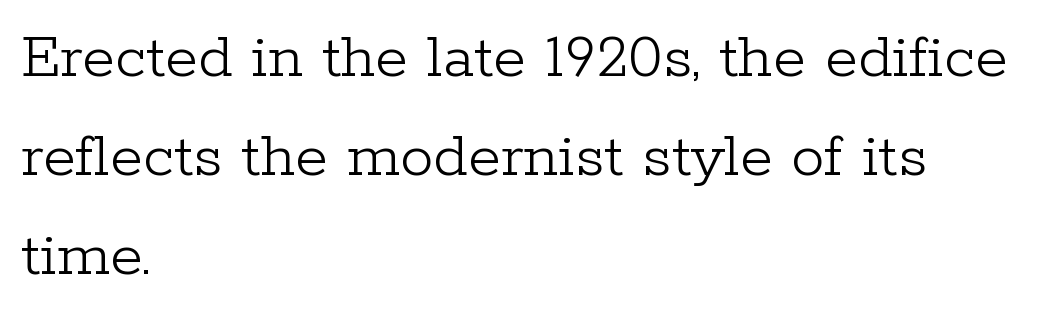
This sample has the flowing, uneven cadence of proportional lettering. The area under the type is left untouched. I'd call this a serif setting — the letters wear small feet. The letterforms sit shoulder to shoulder at normal distance. Is there much room between lines? A standard amount, neither cramped nor airy. Stroke thickness stays within the range of a standard reading face or lighter.
